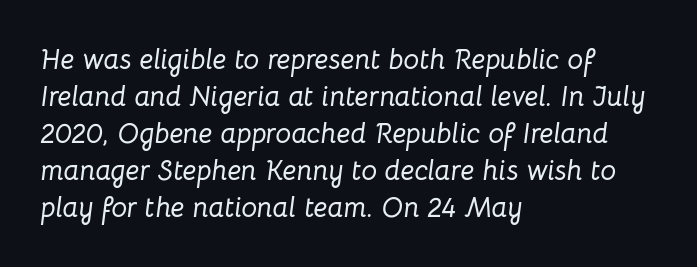
The image shows 28 px text type, italic (leaning right); set left-aligned, normal line spacing (1.32x), normal letter spacing, not underlined; low stroke contrast and a medium x-height.
